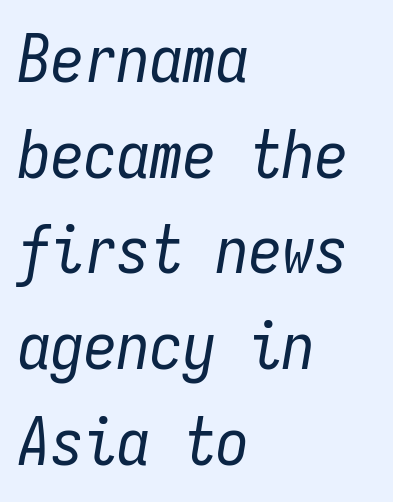
The image shows 66 px regular-weight, condensed type, italic (leaning right), monospaced; set left-aligned, normal line spacing (1.45x), normal letter spacing, not underlined; low stroke contrast and a medium x-height.
